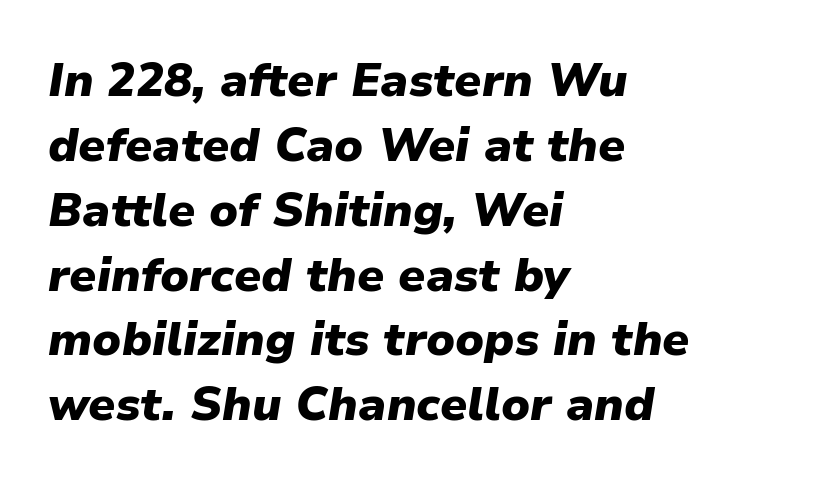
Compared with a centered layout, this one pins lines to the left instead. Notice how the stems are inclined rather than vertical — that's the hallmark of italics. A typesetter would call this proportional, since set widths differ per character. Check the space under the baseline: it is left empty. Tracking value appears to be zero — textbook default spacing. Weight check: bold — yes, fully.
